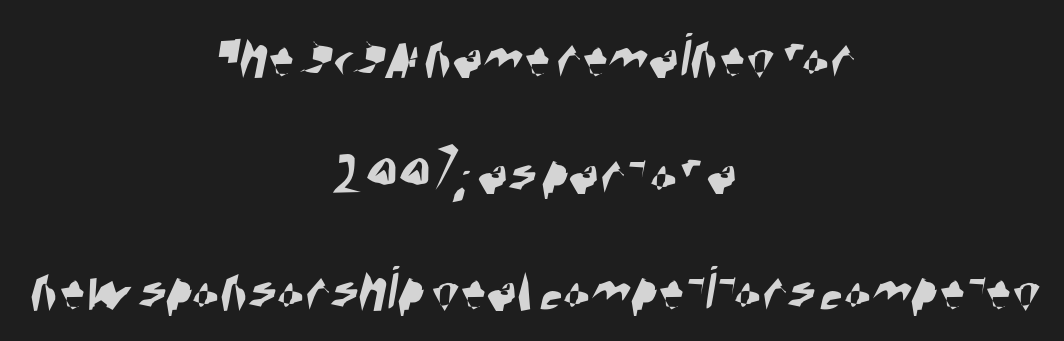
Are there feet on the stems? There aren't — it's a sans. The rag falls on both sides of this text block equally. A typesetter would call this proportional, since set widths differ per character. Descenders are the only things crossing below the line. Nobody touched the tracking dial on this one.
